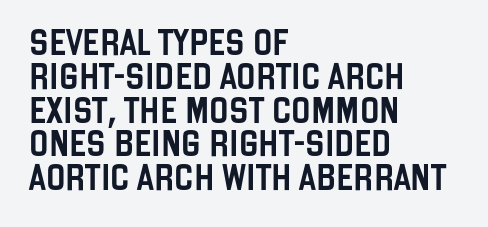
The ragged edge is on the right, which tells us the setting is flush left. How would I describe the line gaps? Plain and ordinary. This is the regular roman posture of the typeface. Only glyphs here, with clear space below each row.
